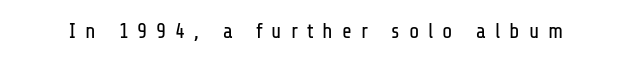
{"italic": "no", "bold": "no", "underline": "no", "letter_spacing": "wide", "letter_spacing_em": 0.43, "glyph_px": 21}
